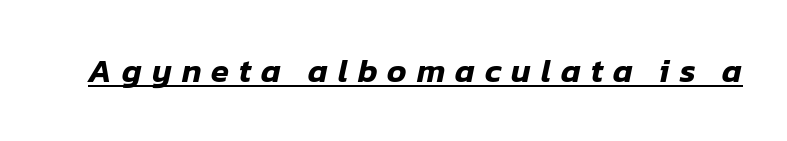
Character widths vary here, with narrow letters taking less room than wide ones. The horizontal fit of the characters is loose and conspicuously gappy. Honestly, the underline is the first thing you notice here. Every character sits at an angle, as italics do.
